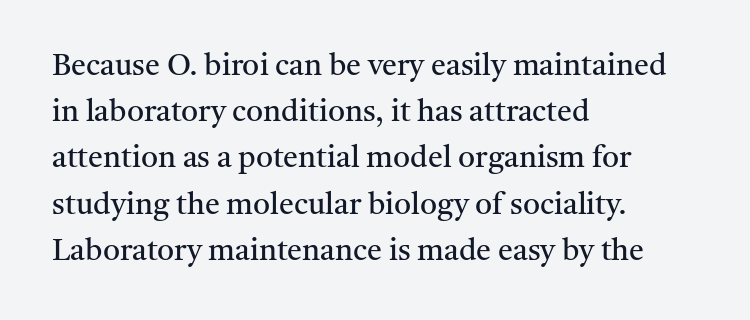
The image shows 30 px regular-weight serif type, upright; set left-aligned, normal line spacing (1.54x), normal letter spacing, not underlined; medium stroke contrast and a medium x-height.
